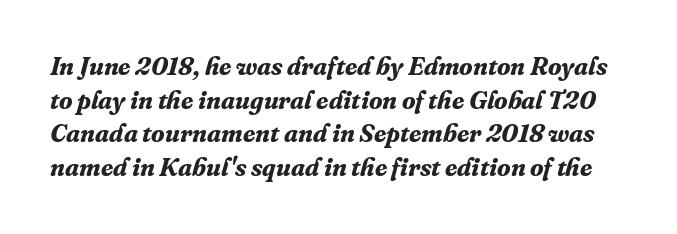
{"italic": "yes", "lean": "right", "slant_degrees": 16, "bold": "yes", "underline": "no", "line_spacing": "normal", "line_spacing_ratio": 1.35, "letter_spacing": "normal", "letter_spacing_em": 0.0, "glyph_px": 25}
